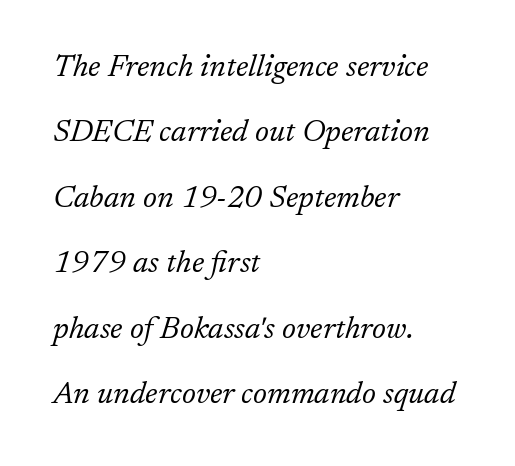
The image shows 31 px light serif type, italic (leaning right); set left-aligned, loose line spacing (2.11x), normal letter spacing, not underlined; low stroke contrast and a medium x-height.
